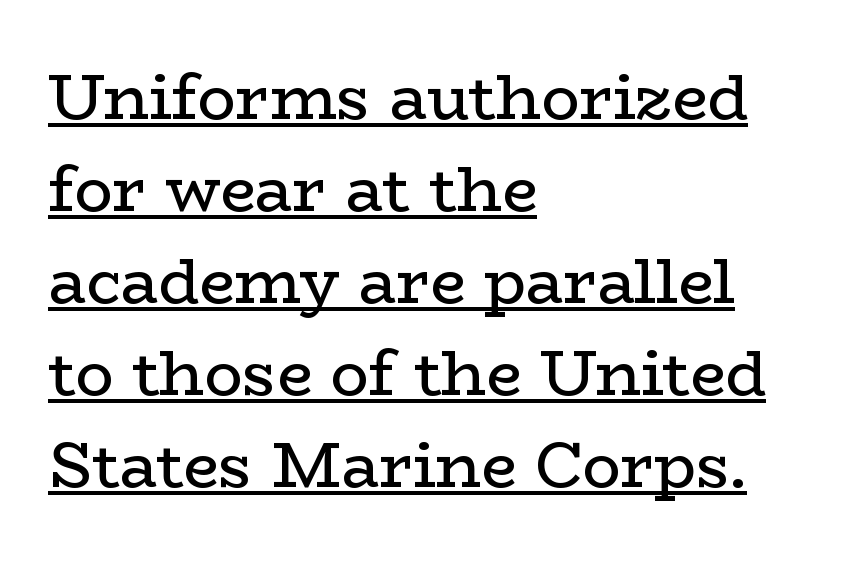
The image shows 63 px regular-weight, wide serif type, upright; set left-aligned, normal line spacing (1.46x), normal letter spacing, underlined; low stroke contrast and a medium x-height.
